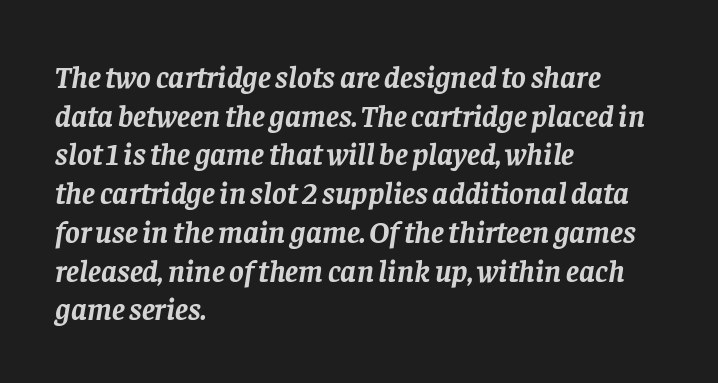
The image shows 31 px semibold serif type, italic (leaning right); set left-aligned, normal line spacing (1.25x), normal letter spacing, not underlined; low stroke contrast and a large x-height.
